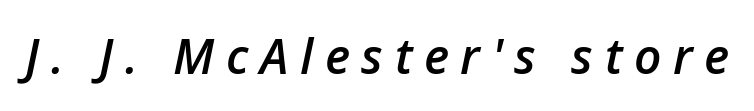
{"italic": "yes", "lean": "right", "slant_degrees": 12, "bold": "semi", "weight": "semibold", "width": "normal", "stroke_contrast": "low", "x_height": "medium", "monospaced": "no", "underline": "no", "letter_spacing": "wide", "letter_spacing_em": 0.24, "glyph_px": 48}
